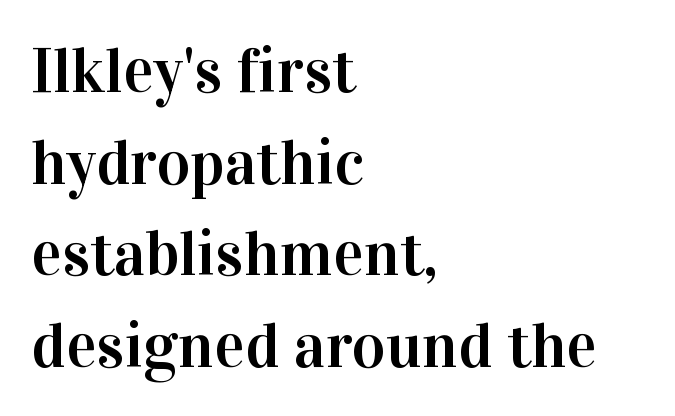
Q: Is the text italic (slanted)? A: No, it is upright.
Q: Is the typeface a serif or a sans-serif typeface? A: Serif.
Q: Is the text underlined? A: No.
Q: How is the paragraph aligned? A: Left-aligned.
Q: Is the spacing between letters normal or unusually wide? A: Normal.
Q: Is the spacing between lines tight, normal or loose? A: Normal.
Q: Width (condensed, normal, or wide)? A: Normal.
Q: Stroke contrast? A: High.
Q: x-height? A: Medium.
Q: Monospaced? A: No.
